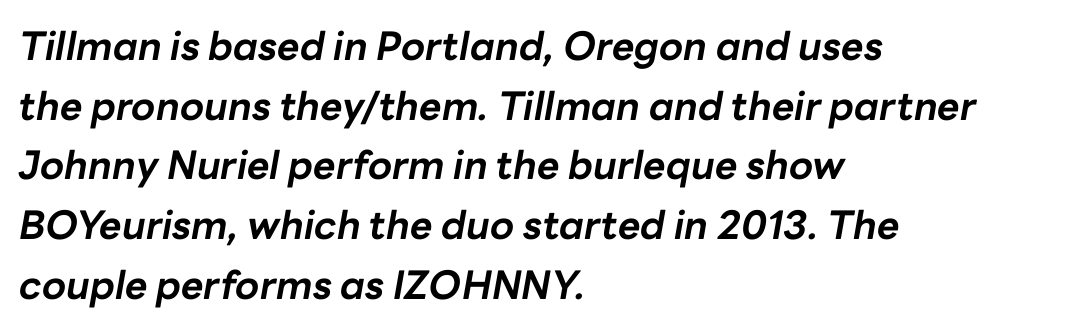
The image shows 39 px bold type, italic (leaning right); set left-aligned, normal line spacing (1.53x), normal letter spacing, not underlined; low stroke contrast and a medium x-height.
